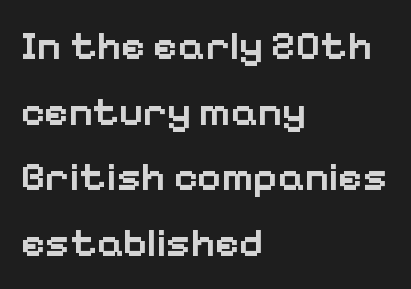
{"serif": "no", "italic": "no", "bold": "semi", "weight": "semibold", "width": "normal", "stroke_contrast": "low", "x_height": "medium", "monospaced": "no", "underline": "no", "align": "left", "line_spacing": "normal", "line_spacing_ratio": 1.6, "letter_spacing": "normal", "letter_spacing_em": 0.0, "glyph_px": 41}
